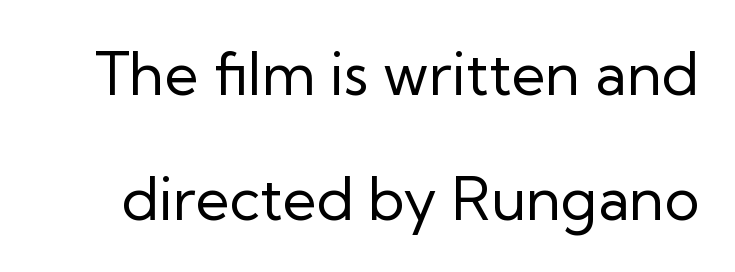
Letters have the restrained weight of plain body copy at most. Does the type have serifs? No, each stem ends abruptly. Observe the ordinary spacing: letters are neighbours, not strangers. Character widths vary here, with narrow letters taking less room than wide ones. Plain, unruled lines of type.
